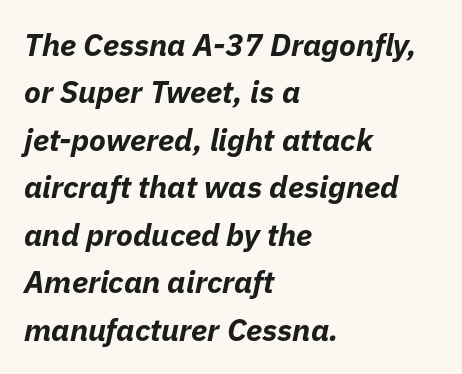
The image shows 31 px bold type, italic (leaning right); set left-aligned, normal line spacing (1.53x), normal letter spacing, not underlined; low stroke contrast and a medium x-height.
